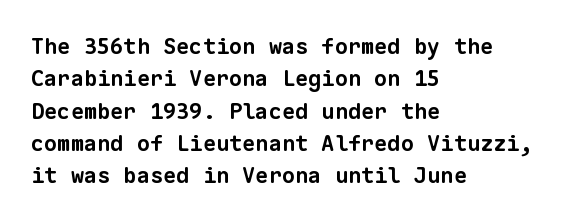
In CSS terms this would be text-align: left. Weight: bold. Tracking value appears to be zero — textbook default spacing. The passage shown stacks its lines at a standard gap.
